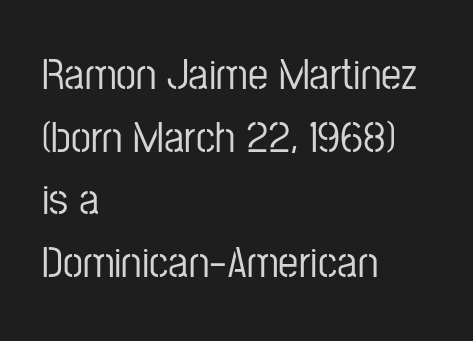
Q: Is the text italic (slanted)? A: No, it is upright.
Q: Is the typeface a serif or a sans-serif typeface? A: Sans-serif.
Q: Is the text underlined? A: No.
Q: How is the paragraph aligned? A: Left-aligned.
Q: Is the spacing between letters normal or unusually wide? A: Normal.
Q: Is the spacing between lines tight, normal or loose? A: Normal.
Q: Width (condensed, normal, or wide)? A: Condensed.
Q: Stroke contrast? A: Low.
Q: x-height? A: Medium.
Q: Monospaced? A: No.
